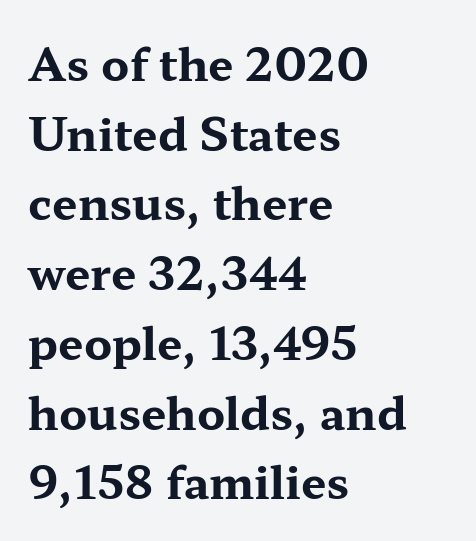
Q: Is the text bold? A: Yes.
Q: Is the text italic (slanted)? A: No, it is upright.
Q: Is the typeface a serif or a sans-serif typeface? A: Serif.
Q: Is the text underlined? A: No.
Q: How is the paragraph aligned? A: Left-aligned.
Q: Is the spacing between letters normal or unusually wide? A: Normal.
Q: Is the spacing between lines tight, normal or loose? A: Normal.
Q: Width (condensed, normal, or wide)? A: Wide.
Q: Stroke contrast? A: Medium.
Q: x-height? A: Medium.
Q: Monospaced? A: No.
